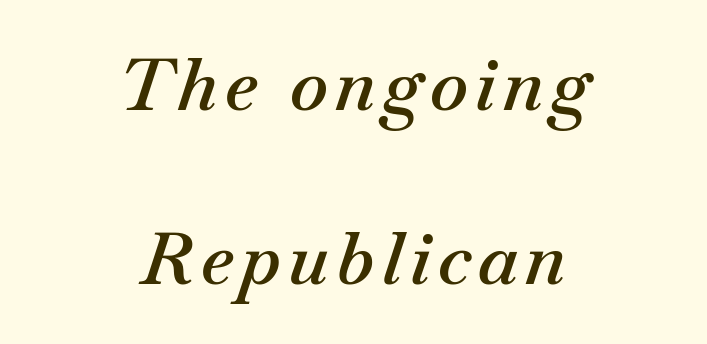
{"italic": "yes", "lean": "right", "slant_degrees": 18, "bold": "semi", "weight": "semibold", "width": "normal", "stroke_contrast": "medium", "x_height": "small", "monospaced": "no", "underline": "no", "align": "center", "line_spacing": "loose", "line_spacing_ratio": 2.41, "glyph_px": 72}
